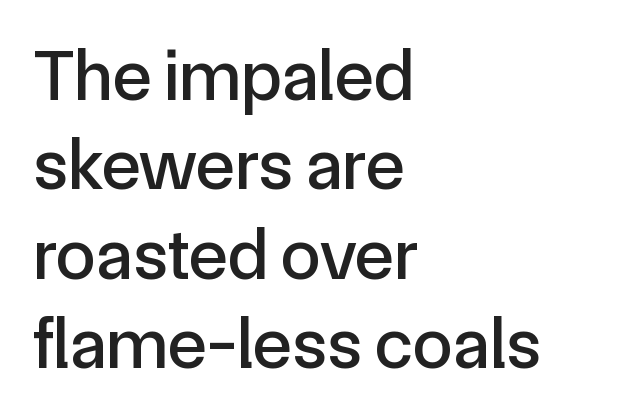
The image shows 72 px sans-serif type, upright; set left-aligned, line spacing 1.24x, normal letter spacing, not underlined; a medium x-height.
